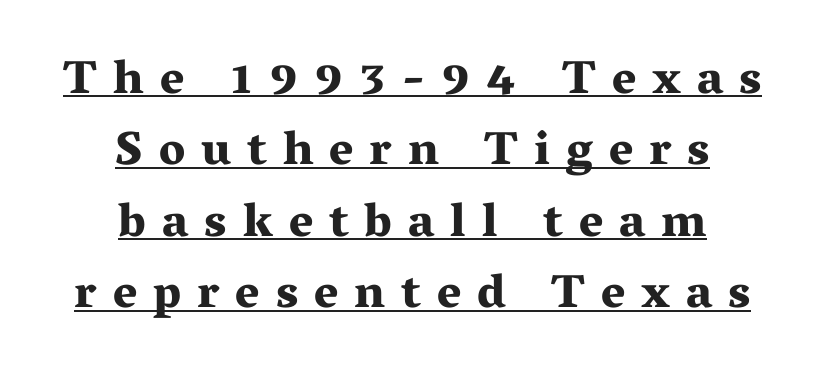
{"serif": "yes", "italic": "no", "bold": "yes", "weight": "bold", "width": "wide", "stroke_contrast": "medium", "x_height": "medium", "monospaced": "no", "underline": "yes", "align": "center", "line_spacing": "normal", "line_spacing_ratio": 1.52, "letter_spacing": "wide", "letter_spacing_em": 0.34, "glyph_px": 47}
